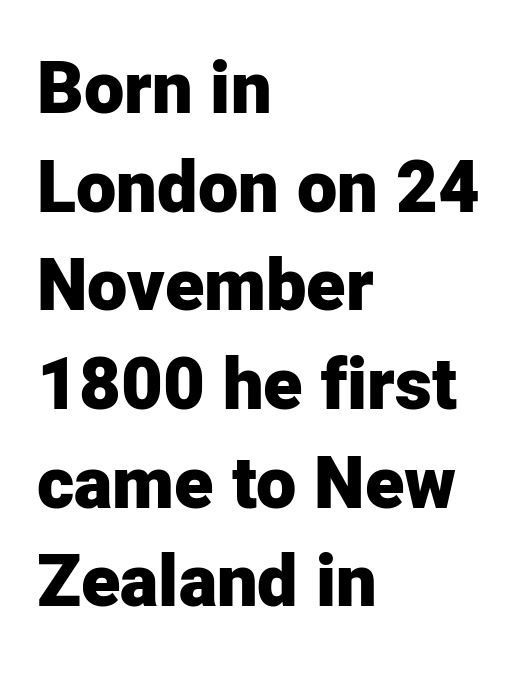
Q: Is the text bold? A: Yes.
Q: Is the text italic (slanted)? A: No, it is upright.
Q: Is the typeface a serif or a sans-serif typeface? A: Sans-serif.
Q: Is the text underlined? A: No.
Q: How is the paragraph aligned? A: Left-aligned.
Q: Is the spacing between letters normal or unusually wide? A: Normal.
Q: Is the spacing between lines tight, normal or loose? A: Normal.
Q: Width (condensed, normal, or wide)? A: Normal.
Q: Stroke contrast? A: Low.
Q: x-height? A: Medium.
Q: Monospaced? A: No.
